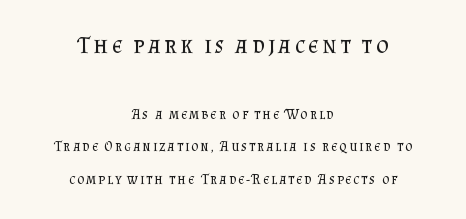
{"italic": "no", "bold": "no", "underline": "no", "align": "center", "line_spacing": "loose", "line_spacing_ratio": 2.32, "larger_block": "first", "size_ratio": 1.71, "glyph_px": 24}
